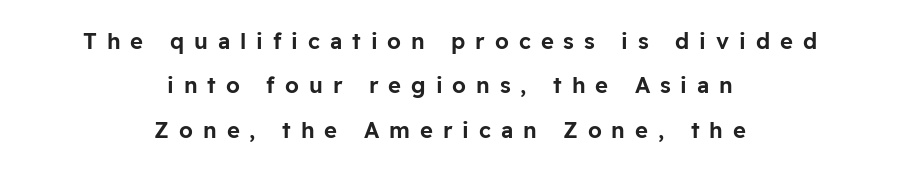
This block would shrink considerably if given ordinary leading; it's expanded now. The axis of the letterforms is exactly vertical. Which margin do the lines hug? Neither — every line sits in the middle. Someone cranked the tracking dial way up on this one.
